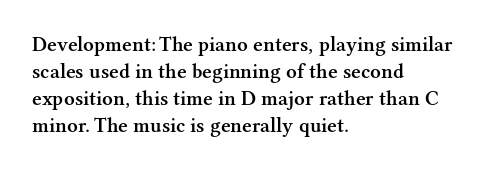
The typography opts for an upright posture over an oblique one. The typesetting leans somewhat heavy: a semibold. Look at the tracking — it's just the regular setting, nothing added. Bare-footed words on every line. Summary of vertical rhythm: regular, with standard interline spacing. The paragraph shown leans on its left margin.
